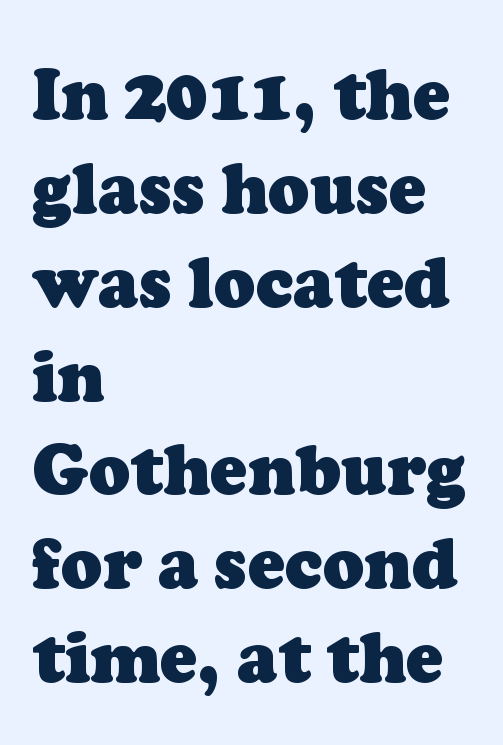
Q: Is the text bold? A: Yes.
Q: Is the typeface a serif or a sans-serif typeface? A: Serif.
Q: Is the text underlined? A: No.
Q: How is the paragraph aligned? A: Left-aligned.
Q: Is the spacing between letters normal or unusually wide? A: Normal.
Q: Is the spacing between lines tight, normal or loose? A: Normal.
Q: Width (condensed, normal, or wide)? A: Normal.
Q: Stroke contrast? A: Low.
Q: x-height? A: Medium.
Q: Monospaced? A: No.
